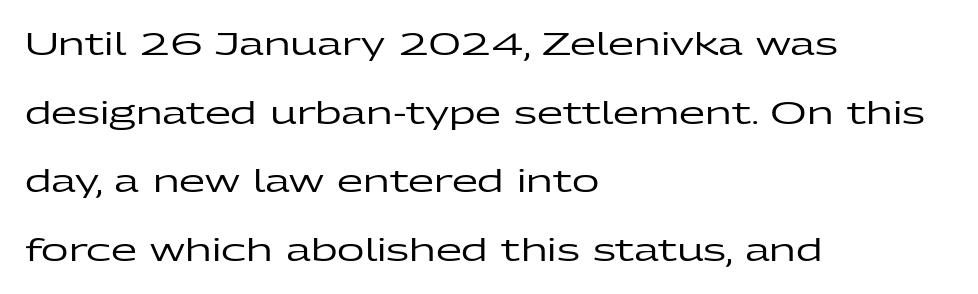
Look at the tracking — it's just the regular setting, nothing added. The passage shown stacks its lines with a broad gap. This rendering uses left alignment, leaving the right contour irregular. The letters stand straight up with perfectly vertical stems. The font family rendered here belongs to the sans-serif group. The specimen omits any rule beneath the text block's lines.
